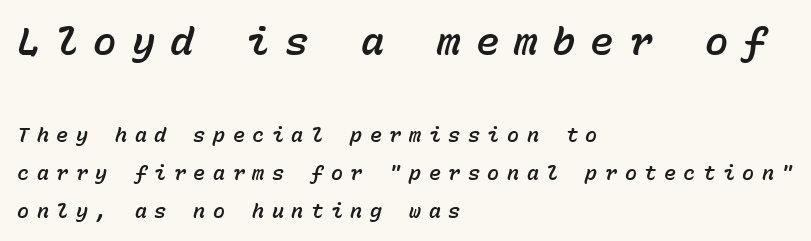
{"italic": "yes", "lean": "right", "slant_degrees": 15, "width": "normal", "stroke_contrast": "low", "x_height": "medium", "monospaced": "yes", "underline": "no", "align": "left", "line_spacing": "loose", "line_spacing_ratio": 1.91, "letter_spacing": "wide", "letter_spacing_em": 0.38, "larger_block": "first", "size_ratio": 1.95, "glyph_px": 39}
